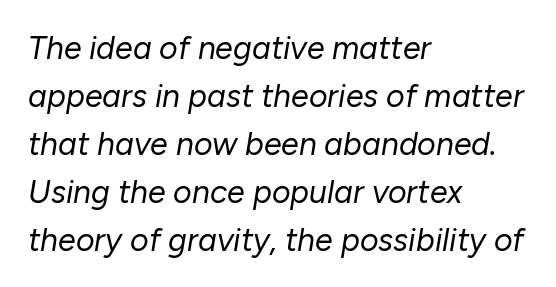
Q: Is the text bold? A: No.
Q: Is the text italic (slanted)? A: Yes, it leans right by about 10 degrees.
Q: Is the text underlined? A: No.
Q: How is the paragraph aligned? A: Left-aligned.
Q: Is the spacing between letters normal or unusually wide? A: Normal.
Q: Is the spacing between lines tight, normal or loose? A: Normal.
Q: Width (condensed, normal, or wide)? A: Normal.
Q: Stroke contrast? A: Low.
Q: x-height? A: Medium.
Q: Monospaced? A: No.
